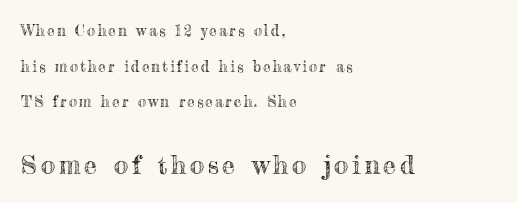
{"italic": "no", "underline": "no", "align": "left", "line_spacing": "loose", "line_spacing_ratio": 2.37, "larger_block": "second", "size_ratio": 1.73, "glyph_px": 26}
